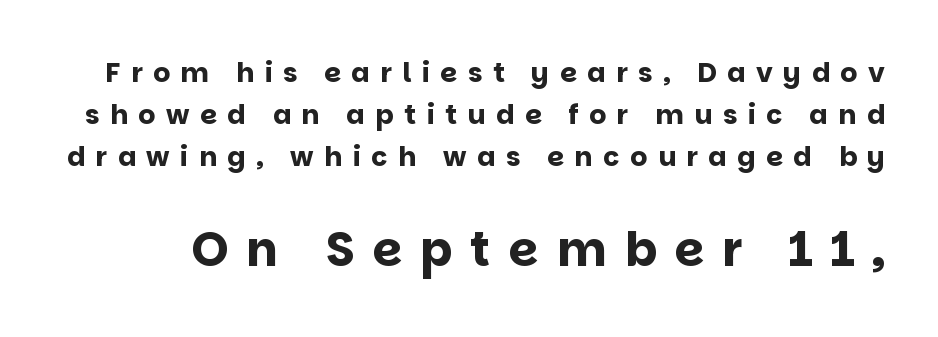
The image shows 47 px bold sans-serif type, upright; set normal line spacing (1.55x), unusually wide letter spacing (+0.39 em), not underlined; the second (bottom) block is 1.74x larger; low stroke contrast and a large x-height.
